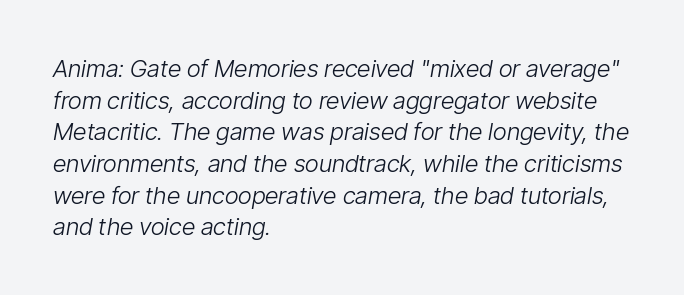
The image shows 24 px text type, italic (leaning right); set left-aligned, normal line spacing (1.32x), normal letter spacing, not underlined.
